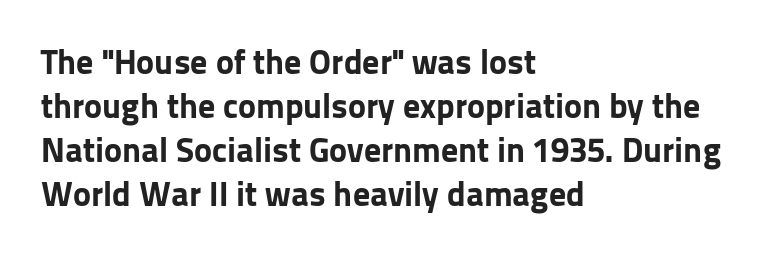
The lettering holds an erect, upright posture throughout. Typesetter's note: full bold, strokes at maximum text heaviness. A student would call this left alignment; a typographer would say flush left, rag right. Do the characters align in a grid? No, the font is proportional. Students, observe: this is what conventionally led text looks like.
